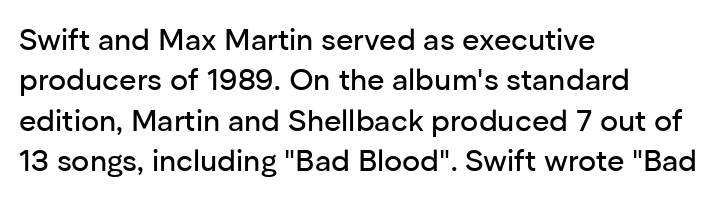
The image shows 30 px sans-serif type, upright; set left-aligned, normal line spacing (1.35x), normal letter spacing, not underlined; low stroke contrast and a medium x-height.
